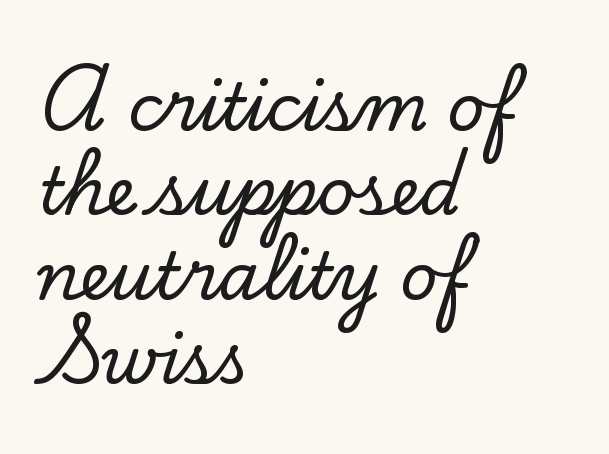
{"serif": "yes", "width": "normal", "stroke_contrast": "low", "x_height": "small", "monospaced": "no", "underline": "no", "align": "left", "line_spacing": "normal", "line_spacing_ratio": 1.3, "letter_spacing": "normal", "letter_spacing_em": 0.0, "glyph_px": 65}
